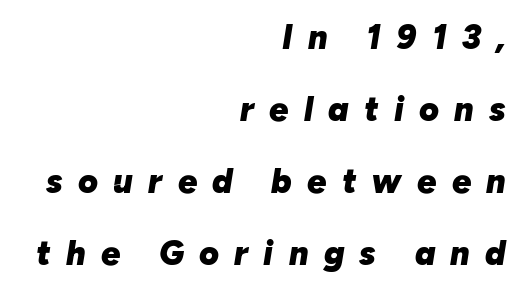
{"italic": "yes", "lean": "right", "slant_degrees": 10, "bold": "yes", "weight": "heavy", "width": "normal", "stroke_contrast": "low", "x_height": "medium", "monospaced": "no", "underline": "no", "align": "right", "line_spacing": "loose", "line_spacing_ratio": 2.12, "letter_spacing": "wide", "letter_spacing_em": 0.45, "glyph_px": 34}
